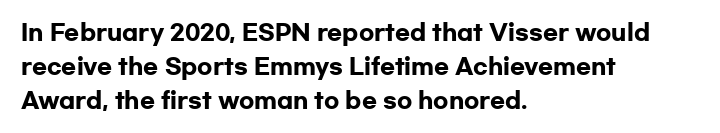
The image shows 22 px bold type, upright; set left-aligned, normal line spacing (1.54x), normal letter spacing, not underlined.
